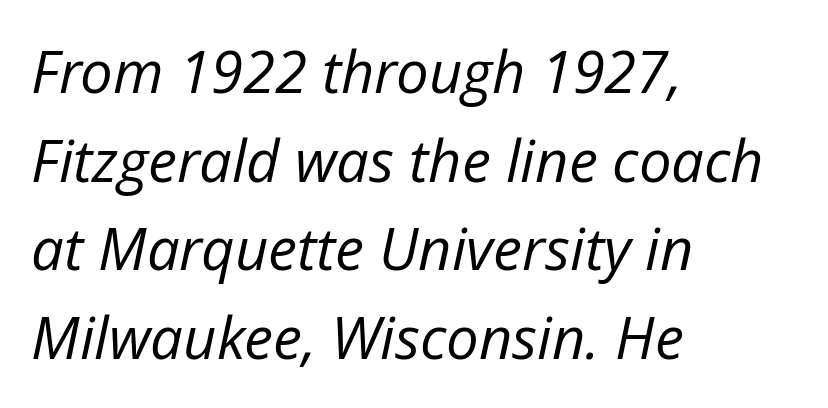
{"italic": "yes", "lean": "right", "slant_degrees": 12, "bold": "no", "weight": "regular", "width": "normal", "stroke_contrast": "low", "x_height": "medium", "monospaced": "no", "underline": "no", "align": "left", "line_spacing": "normal", "line_spacing_ratio": 1.53, "letter_spacing": "normal", "letter_spacing_em": 0.0, "glyph_px": 58}
